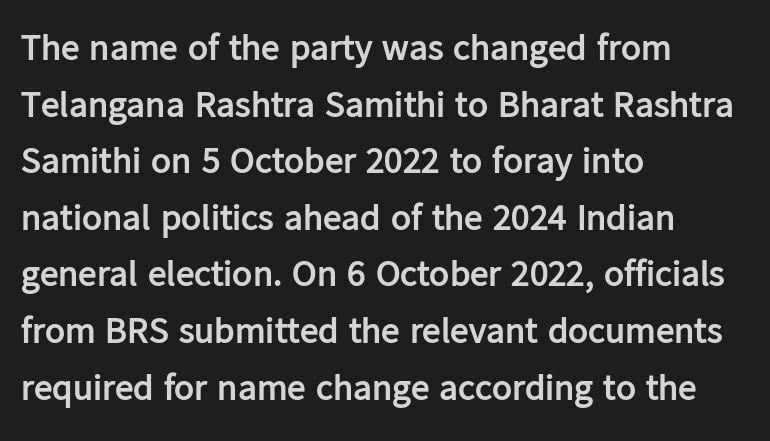
The image shows 37 px semibold sans-serif type, upright; set left-aligned, normal line spacing (1.53x), normal letter spacing, not underlined; low stroke contrast and a medium x-height.
